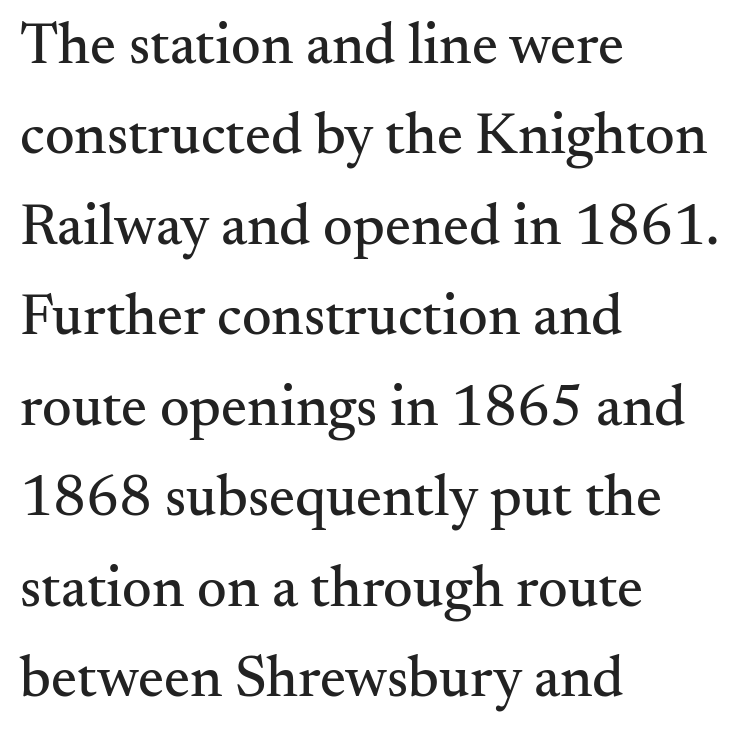
{"serif": "yes", "italic": "no", "width": "normal", "stroke_contrast": "medium", "x_height": "small", "monospaced": "no", "underline": "no", "align": "left", "line_spacing": "normal", "line_spacing_ratio": 1.56, "letter_spacing": "normal", "letter_spacing_em": 0.0, "glyph_px": 58}
